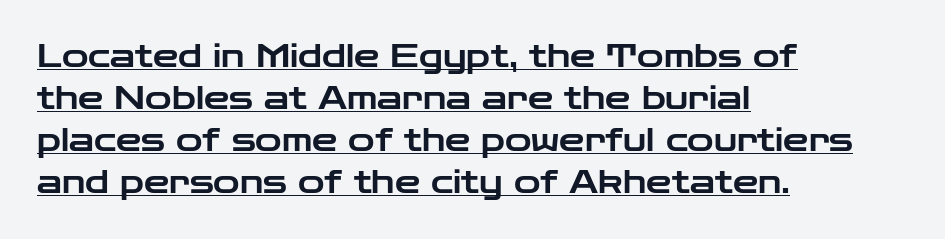
Q: Is the text italic (slanted)? A: No, it is upright.
Q: Is the typeface a serif or a sans-serif typeface? A: Sans-serif.
Q: Is the text underlined? A: Yes.
Q: How is the paragraph aligned? A: Left-aligned.
Q: Is the spacing between letters normal or unusually wide? A: Normal.
Q: Is the spacing between lines tight, normal or loose? A: Normal.
Q: Width (condensed, normal, or wide)? A: Wide.
Q: Stroke contrast? A: Low.
Q: x-height? A: Medium.
Q: Monospaced? A: No.
